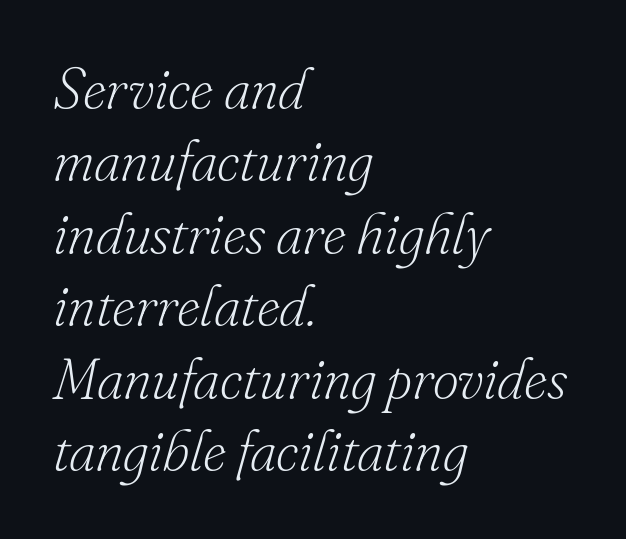
Q: Is the text bold? A: No.
Q: Is the text italic (slanted)? A: Yes, it leans right by about 16 degrees.
Q: Is the typeface a serif or a sans-serif typeface? A: Serif.
Q: Is the text underlined? A: No.
Q: How is the paragraph aligned? A: Left-aligned.
Q: Is the spacing between letters normal or unusually wide? A: Normal.
Q: Is the spacing between lines tight, normal or loose? A: Normal.
Q: Width (condensed, normal, or wide)? A: Normal.
Q: Stroke contrast? A: Low.
Q: x-height? A: Small.
Q: Monospaced? A: No.
